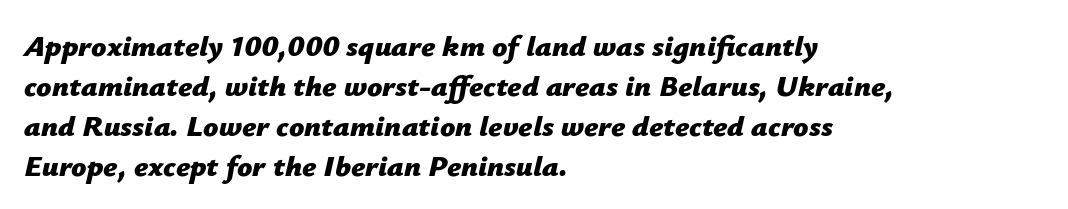
Q: Is the text bold? A: Yes.
Q: Is the text italic (slanted)? A: Yes, it leans right by about 12 degrees.
Q: Is the text underlined? A: No.
Q: How is the paragraph aligned? A: Left-aligned.
Q: Is the spacing between letters normal or unusually wide? A: Normal.
Q: Is the spacing between lines tight, normal or loose? A: Normal.
Q: Width (condensed, normal, or wide)? A: Normal.
Q: Stroke contrast? A: Low.
Q: x-height? A: Medium.
Q: Monospaced? A: No.
